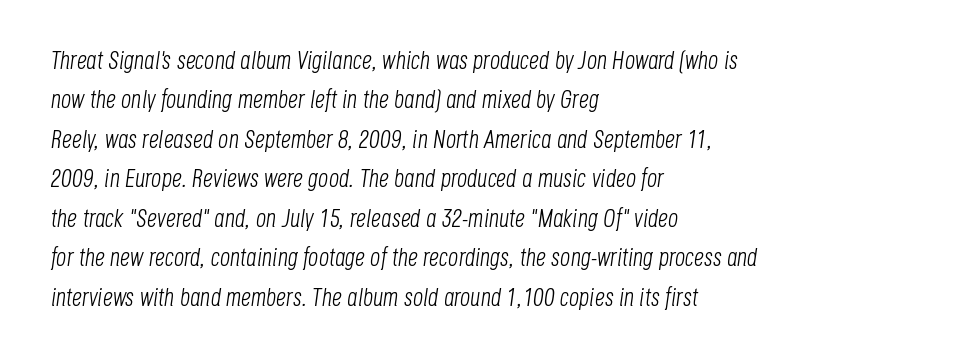
The image shows 25 px text type, italic (leaning right); set left-aligned, normal line spacing (1.58x), normal letter spacing, not underlined.
